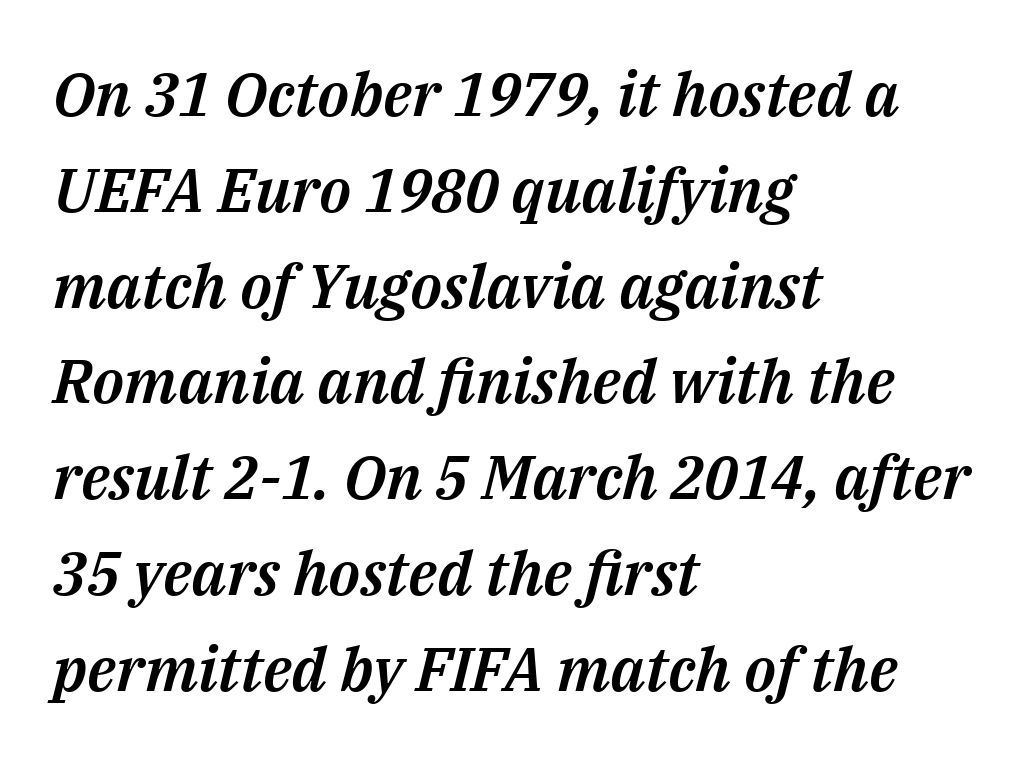
Q: Is the text italic (slanted)? A: Yes, it leans right by about 14 degrees.
Q: Is the text underlined? A: No.
Q: How is the paragraph aligned? A: Left-aligned.
Q: Is the spacing between letters normal or unusually wide? A: Normal.
Q: Is the spacing between lines tight, normal or loose? A: Normal.
Q: Width (condensed, normal, or wide)? A: Normal.
Q: Stroke contrast? A: Medium.
Q: x-height? A: Medium.
Q: Monospaced? A: No.
